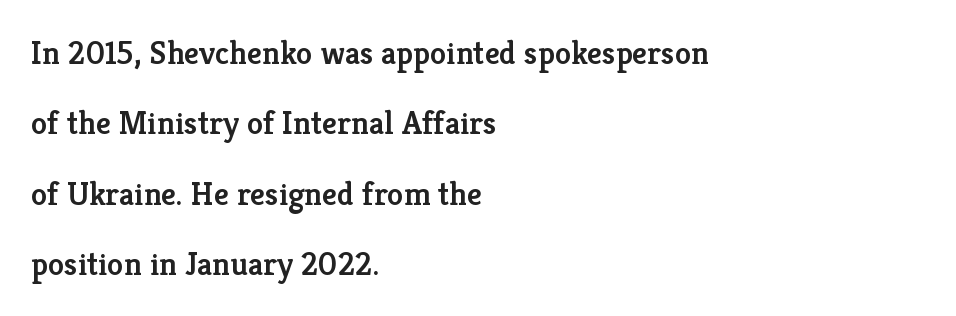
Q: Is the text bold? A: Semi-bold.
Q: Is the text italic (slanted)? A: No, it is upright.
Q: Is the typeface a serif or a sans-serif typeface? A: Serif.
Q: Is the text underlined? A: No.
Q: How is the paragraph aligned? A: Left-aligned.
Q: Is the spacing between letters normal or unusually wide? A: Normal.
Q: Is the spacing between lines tight, normal or loose? A: Loose.
Q: Width (condensed, normal, or wide)? A: Normal.
Q: Stroke contrast? A: Low.
Q: x-height? A: Medium.
Q: Monospaced? A: No.
